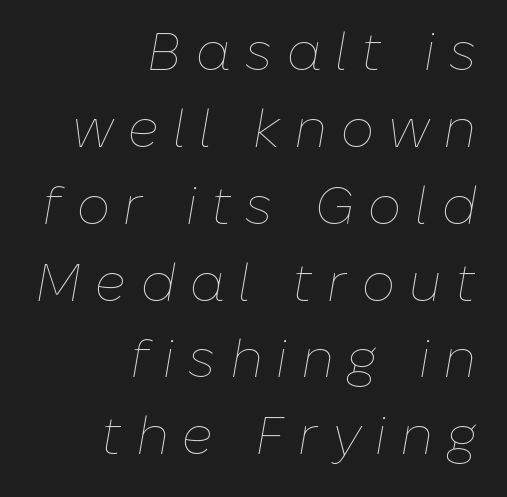
The image shows 53 px thin type, italic (leaning right); set right-aligned, normal line spacing (1.45x), unusually wide letter spacing (+0.26 em), not underlined; low stroke contrast and a medium x-height.
